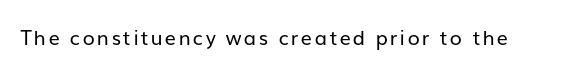
The image shows 20 px text type, upright; set not underlined.
